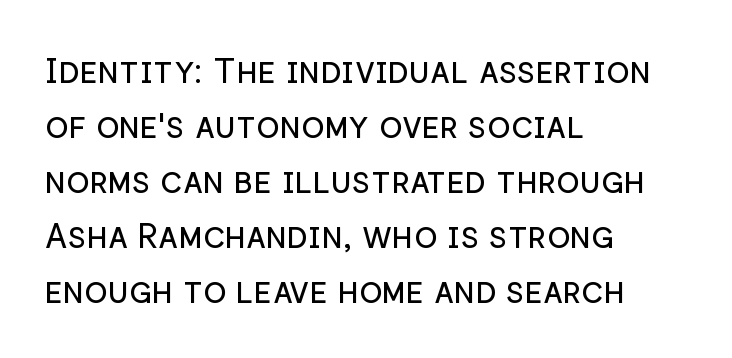
The image shows 35 px regular-weight sans-serif type, upright; set left-aligned, normal line spacing (1.57x), normal letter spacing, not underlined; low stroke contrast and a medium x-height.
